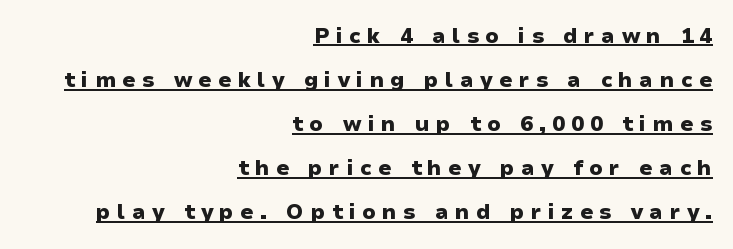
The image shows 21 px bold type, upright; set right-aligned, loose line spacing (2.1x), unusually wide letter spacing (+0.3 em), underlined.
